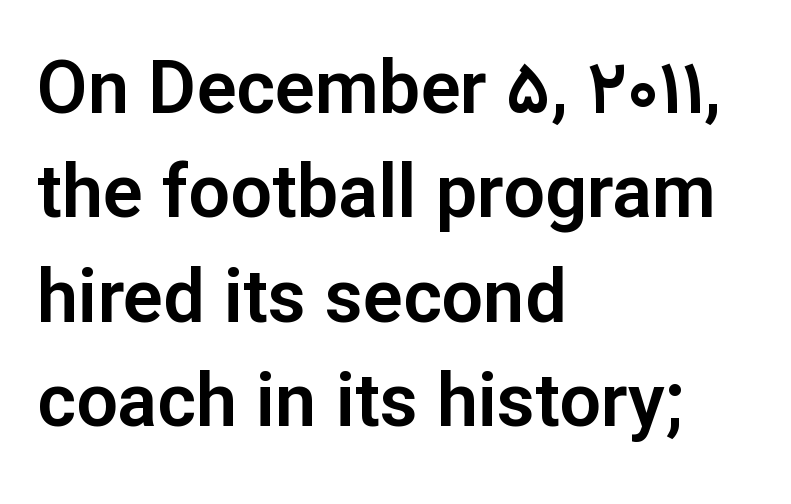
The image shows 74 px sans-serif type, upright; set left-aligned, normal line spacing (1.41x), normal letter spacing, not underlined; low stroke contrast and a medium x-height.
